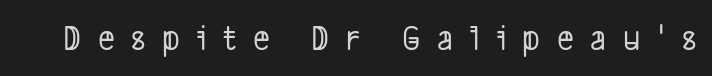
The image shows 36 px condensed sans-serif type; set unusually wide letter spacing (+0.46 em), not underlined; low stroke contrast and a medium x-height.
